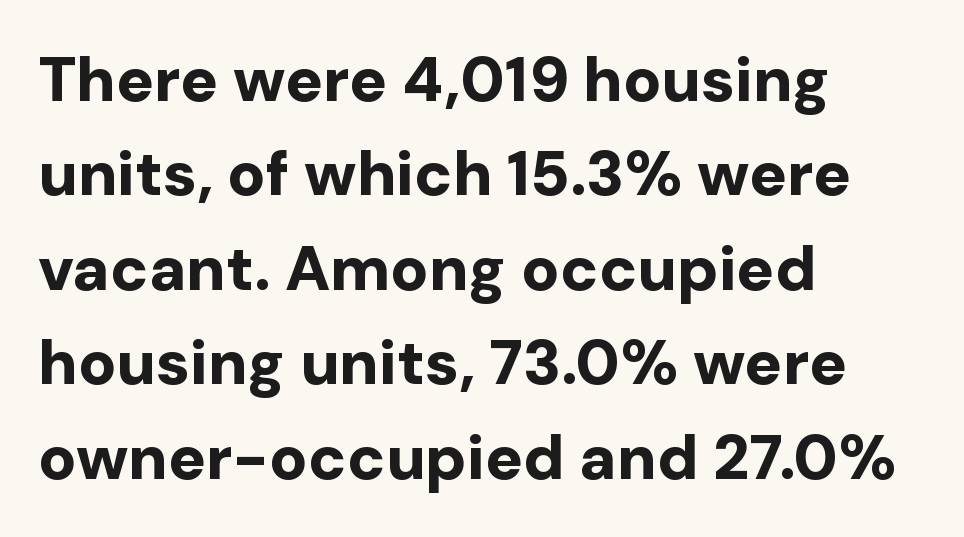
The image shows 63 px bold sans-serif type, upright; set left-aligned, normal line spacing (1.5x), normal letter spacing, not underlined; low stroke contrast and a medium x-height.
